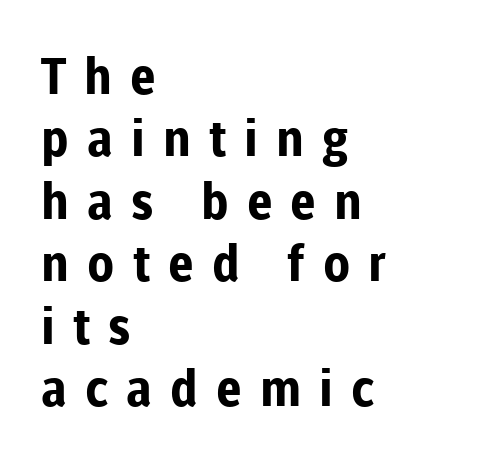
Bold? Absolutely — the strokes are thick and heavy. The letters stand straight up with perfectly vertical stems. Only glyphs here, with clear space below each row. Nothing sits at the stroke ends, so this counts as sans-serif. The designer left line spacing at the default.
